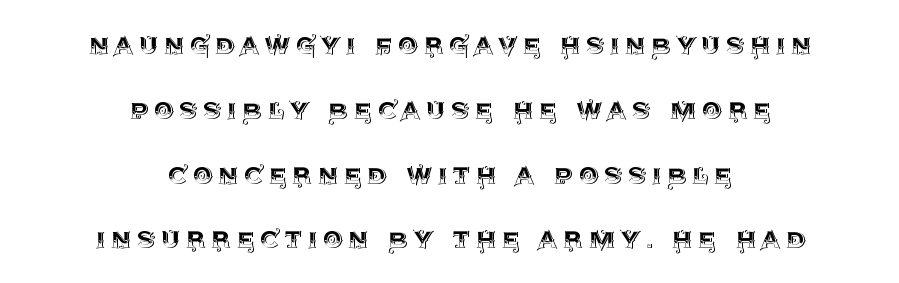
The image shows 31 px text type, upright; set centered, loose line spacing (2.09x), not underlined; a large x-height.
